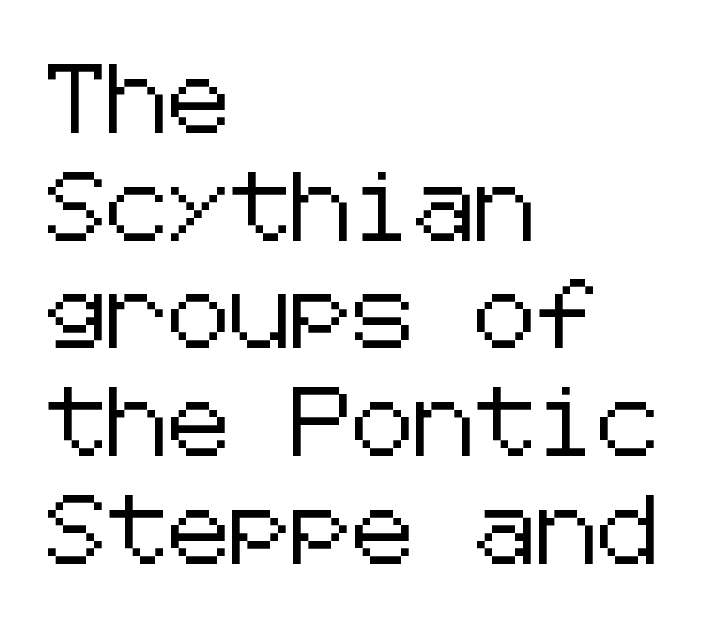
The image shows 69 px sans-serif type, upright; set left-aligned, normal line spacing (1.56x), normal letter spacing, not underlined; low stroke contrast and a medium x-height.
